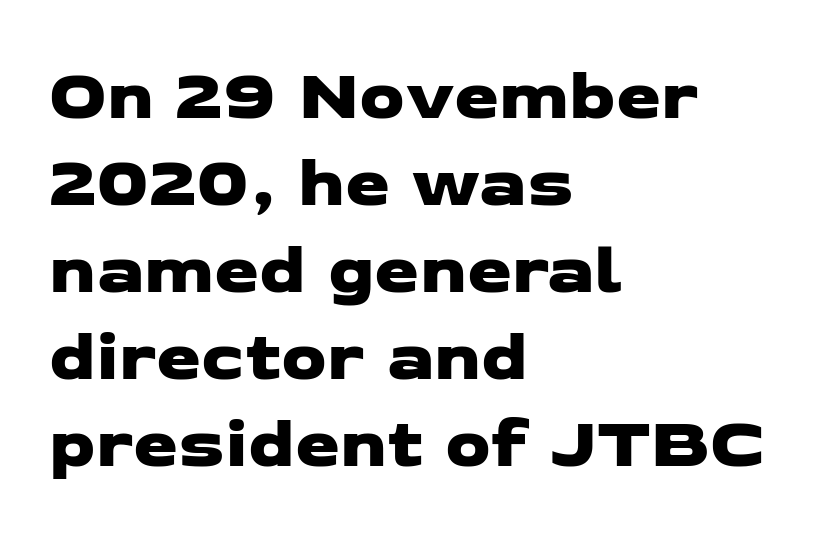
Proportional: the letters do not fall into vertical columns. Grotesque or geometric, the face here clearly has no serifs. Decoration check: the copy has no underline. Standard letterfit; no display-style spreading of the glyphs. This rendering uses left alignment, leaving the right contour irregular.
